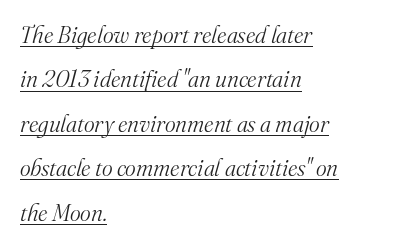
Honestly, the underline is the first thing you notice here. The passage is arranged the way most books set body copy — flush left. The line texture is even and compact thanks to regular tracking. Baseline-to-baseline distance is far greater than the letter height. Emphasis-style slanted type is in use. A quiet, ordinary-to-light weight characterises the typeface.
